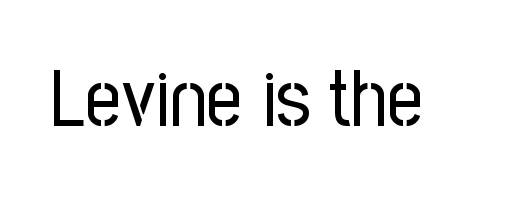
{"serif": "no", "italic": "no", "bold": "no", "weight": "regular", "width": "condensed", "stroke_contrast": "low", "x_height": "medium", "monospaced": "no", "underline": "no", "letter_spacing": "normal", "letter_spacing_em": 0.0, "glyph_px": 79}
